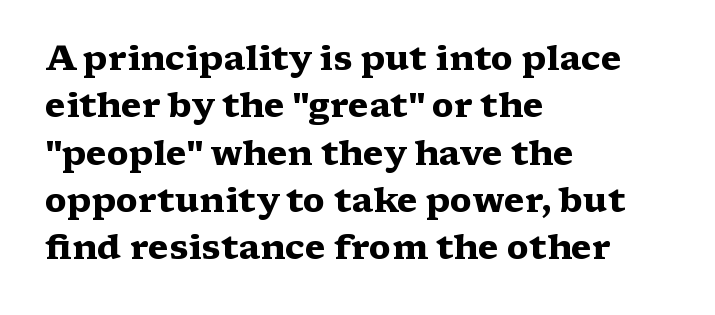
{"serif": "yes", "italic": "no", "bold": "yes", "weight": "heavy", "width": "wide", "stroke_contrast": "medium", "x_height": "medium", "monospaced": "no", "underline": "no", "align": "left", "line_spacing": "normal", "line_spacing_ratio": 1.39, "letter_spacing": "normal", "letter_spacing_em": 0.0, "glyph_px": 34}
